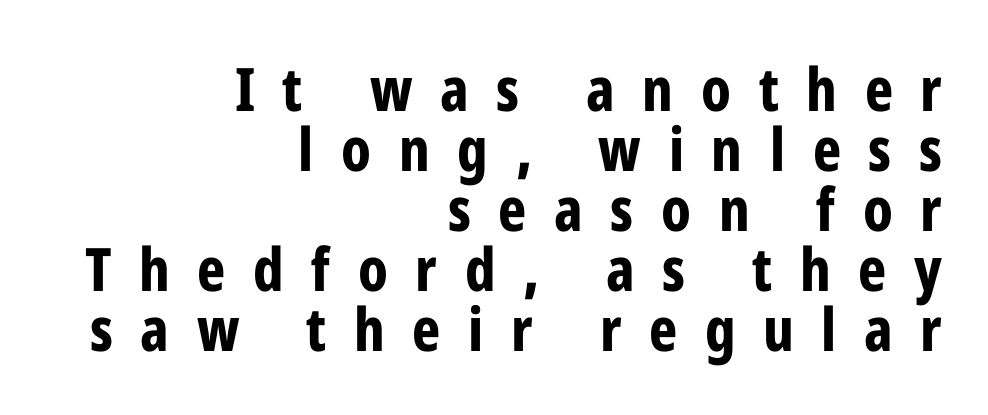
Does the copy run flush right? Yes — the right margin is perfectly even. The rendering uses natural spacing where letterforms have individual widths. The letters stand upright; this is a roman face. Type style note: lacks serifs. Someone cranked the tracking dial way up on this one.
